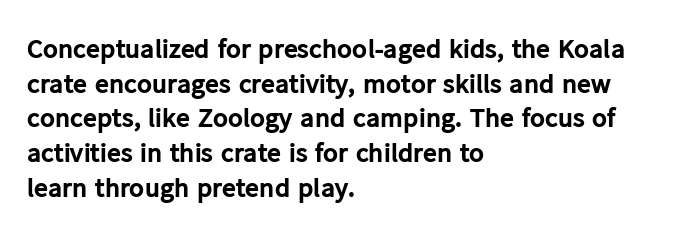
Q: Is the text bold? A: Yes.
Q: Is the text italic (slanted)? A: No, it is upright.
Q: Is the typeface a serif or a sans-serif typeface? A: Sans-serif.
Q: Is the text underlined? A: No.
Q: How is the paragraph aligned? A: Left-aligned.
Q: Is the spacing between letters normal or unusually wide? A: Normal.
Q: Width (condensed, normal, or wide)? A: Normal.
Q: Stroke contrast? A: Low.
Q: x-height? A: Medium.
Q: Monospaced? A: No.
